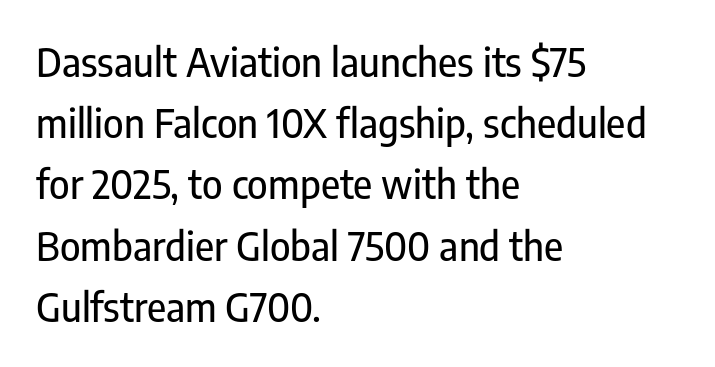
The image shows 39 px condensed sans-serif type, upright; set left-aligned, normal line spacing (1.57x), normal letter spacing, not underlined; low stroke contrast and a medium x-height.
